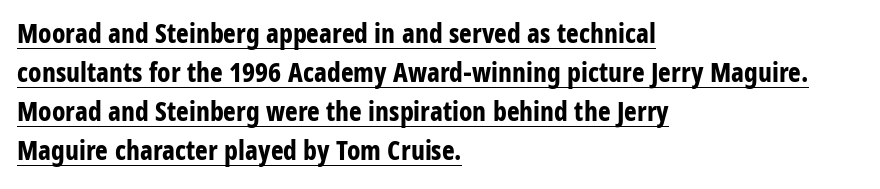
Thick stems and heavy bowls — unmistakably bold. The specimen includes a rule beneath the text block's lines. How are the letters spaced? Ordinarily, with no added tracking. The leading is moderate, giving the passage an even texture.
